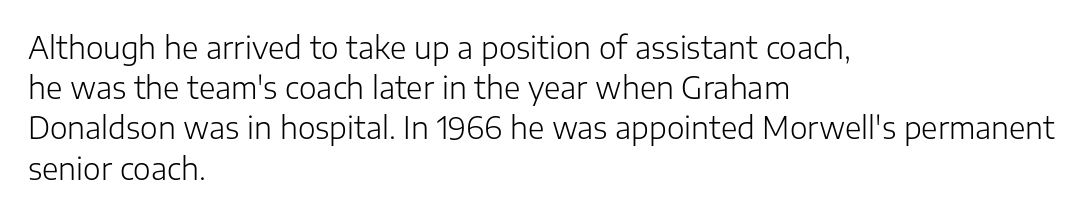
Designer's note — italics off, roman on. Where is the straight margin? On the left. The passage shown is typed in a proportional face where columns would drift. Regular leading. Font category for this specimen: sans-serif. Nothing heavy about these letters — not bold at all.
